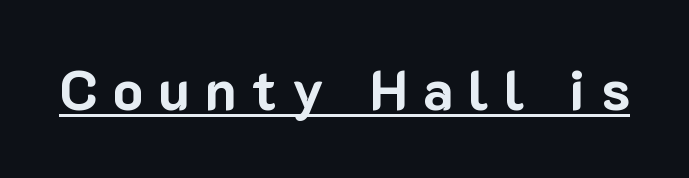
Q: Is the text bold? A: Yes.
Q: Is the text italic (slanted)? A: No, it is upright.
Q: Is the typeface a serif or a sans-serif typeface? A: Sans-serif.
Q: Is the text underlined? A: Yes.
Q: Is the spacing between letters normal or unusually wide? A: Unusually wide.
Q: Width (condensed, normal, or wide)? A: Normal.
Q: Stroke contrast? A: Low.
Q: x-height? A: Medium.
Q: Monospaced? A: No.
